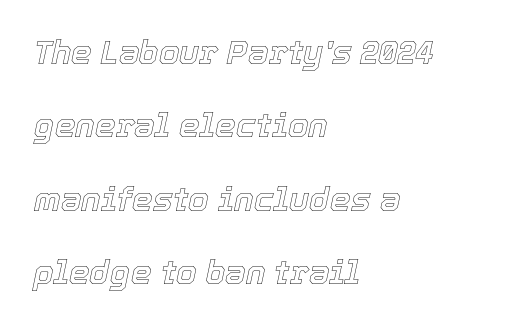
Nothing unusual about the tracking: characters are spaced as the font intends. The rendering anchors every line to the left-hand side. The passage shown is not underscored anywhere. Leading is clearly above the norm, producing a sparse column.
